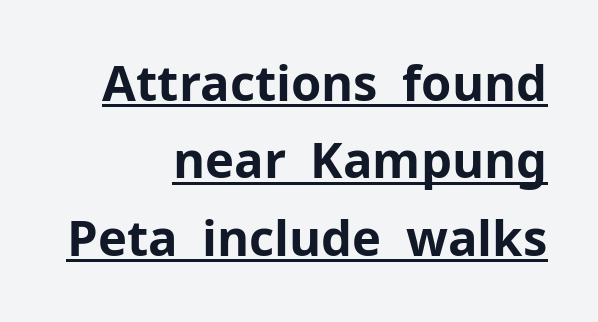
Do the characters align in a grid? No, the font is proportional. If you drew a ruler down the right edge, every line would touch it. No italicization has been applied; the sample stays upright. A typesetter would label this face a sans. What stands out about the letter spacing? Nothing — it is the standard amount.
